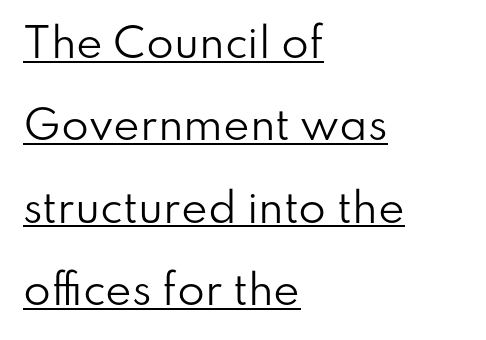
{"serif": "no", "italic": "no", "bold": "no", "weight": "regular", "width": "normal", "stroke_contrast": "low", "x_height": "small", "monospaced": "no", "underline": "yes", "align": "left", "line_spacing": "loose", "line_spacing_ratio": 2.06, "letter_spacing": "normal", "letter_spacing_em": 0.0, "glyph_px": 40}
